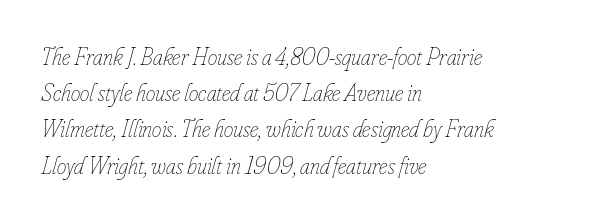
Q: Is the text bold? A: No.
Q: Is the text italic (slanted)? A: Yes, it leans right by about 16 degrees.
Q: Is the text underlined? A: No.
Q: How is the paragraph aligned? A: Left-aligned.
Q: Is the spacing between letters normal or unusually wide? A: Normal.
Q: Is the spacing between lines tight, normal or loose? A: Normal.
